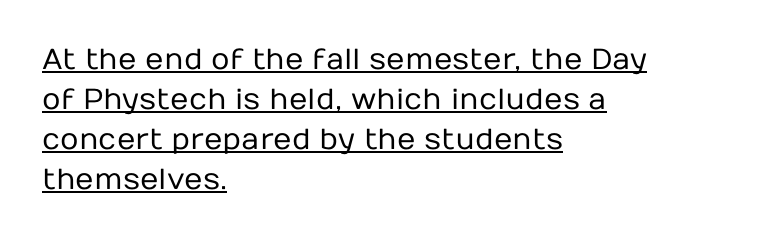
Compared with a typical body face, this is equally light or lighter still. Visually the block forms a straight wall on the left and a jagged coastline on the right. The passage shown is underscored from start to finish. Think of a printed novel: that variable character pitch is what you see here. Line spacing here is normal.
